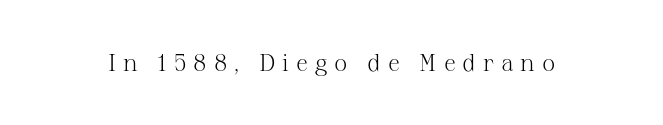
{"italic": "no", "bold": "no", "underline": "no", "letter_spacing": "wide", "letter_spacing_em": 0.29, "glyph_px": 24}
